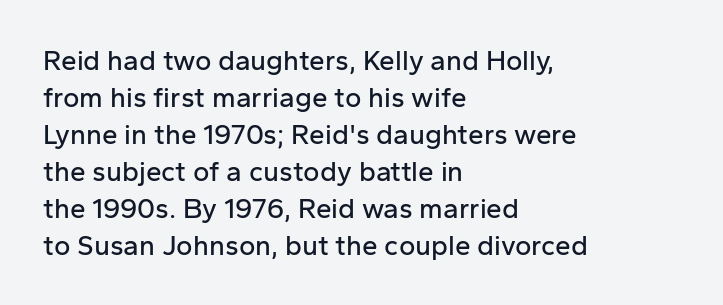
Q: Is the text italic (slanted)? A: No, it is upright.
Q: Is the typeface a serif or a sans-serif typeface? A: Sans-serif.
Q: Is the text underlined? A: No.
Q: How is the paragraph aligned? A: Left-aligned.
Q: Is the spacing between letters normal or unusually wide? A: Normal.
Q: Is the spacing between lines tight, normal or loose? A: Normal.
Q: Width (condensed, normal, or wide)? A: Normal.
Q: Stroke contrast? A: Low.
Q: x-height? A: Medium.
Q: Monospaced? A: No.
